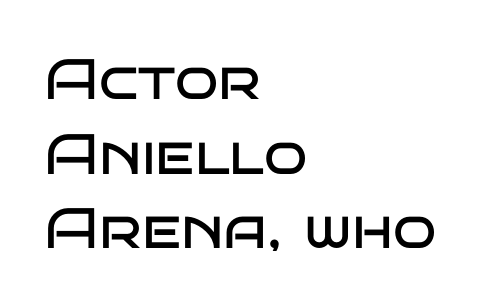
Letters have the restrained weight of plain body copy at most. Short note: letters normally spaced. Leading matches the norm, producing a regular column. The ragged edge is on the right, which tells us the setting is flush left. Examine the stroke ends and you'll find no serifs.
